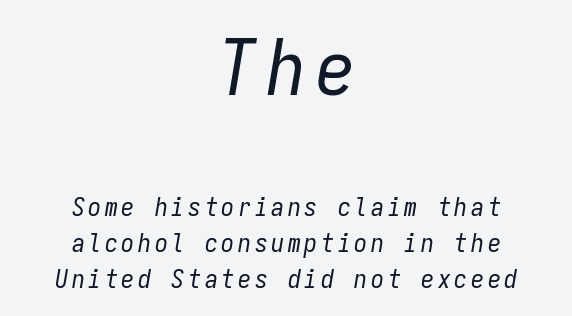
Leading: standard. Would a proofreader flag this as italicized? Yes. Underline: absent. Whoever set this made the first block the dominant, larger element. The whitespace from short lines is split evenly between both sides.
